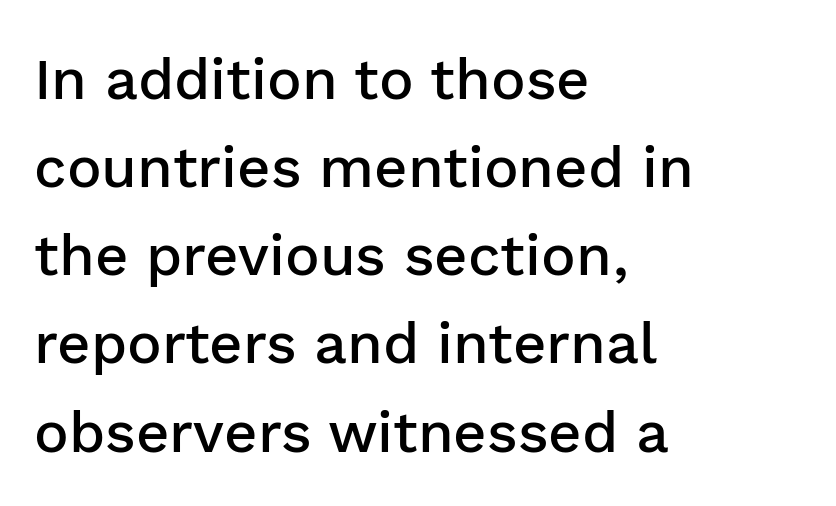
{"serif": "no", "italic": "no", "bold": "semi", "weight": "semibold", "width": "normal", "stroke_contrast": "low", "x_height": "medium", "monospaced": "no", "underline": "no", "align": "left", "line_spacing": "normal", "line_spacing_ratio": 1.52, "letter_spacing": "normal", "letter_spacing_em": 0.0, "glyph_px": 58}
